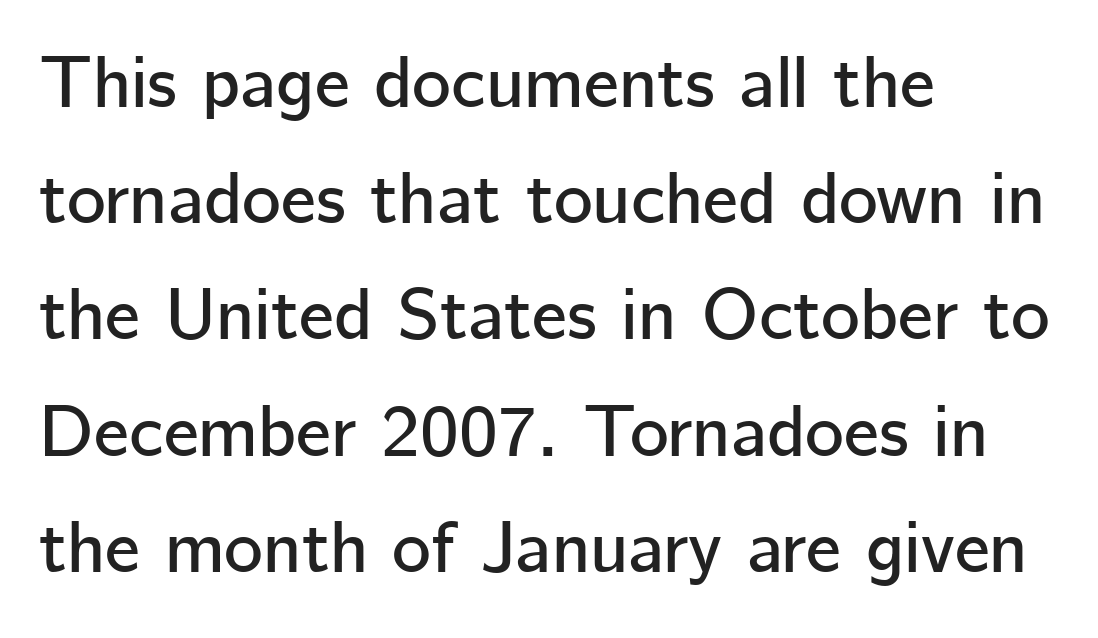
The image shows 74 px sans-serif type, upright; set left-aligned, normal line spacing (1.57x), normal letter spacing, not underlined; low stroke contrast and a medium x-height.
